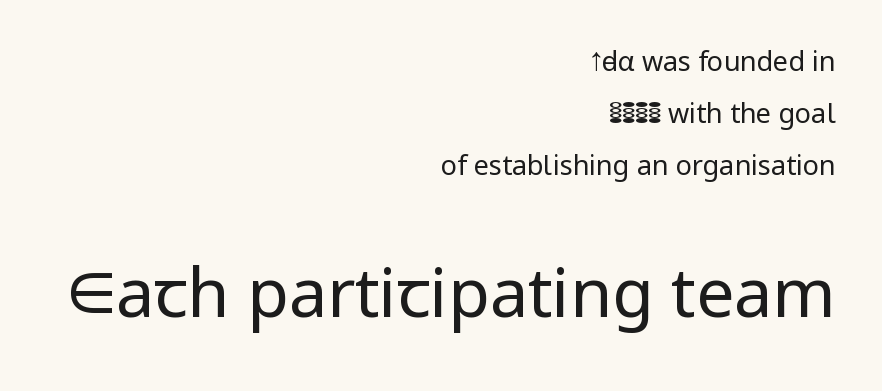
Letterform terminals end flat and unadorned throughout the passage. The composition opens small and finishes big. Whoever set this chose breathing room over compactness in the vertical rhythm. Beneath every word, the page is bare.
